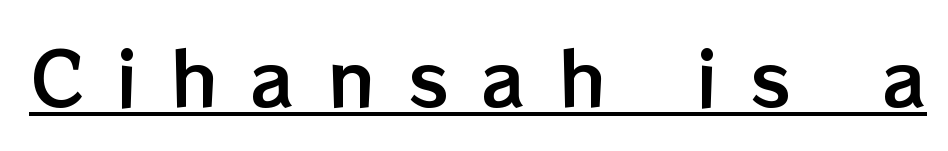
{"italic": "no", "width": "normal", "stroke_contrast": "low", "x_height": "medium", "monospaced": "no", "underline": "yes", "letter_spacing": "wide", "letter_spacing_em": 0.45, "glyph_px": 73}
